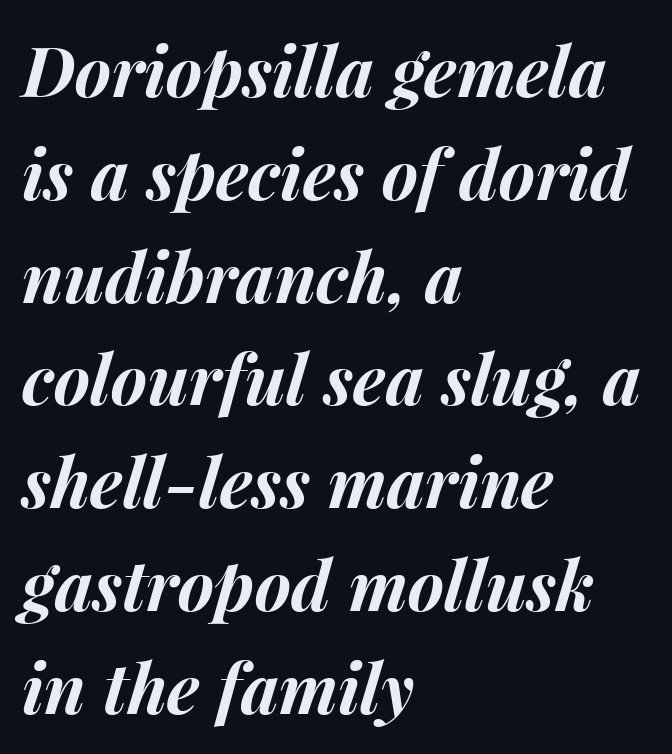
{"italic": "yes", "lean": "right", "slant_degrees": 15, "bold": "yes", "weight": "bold", "width": "normal", "stroke_contrast": "medium", "x_height": "medium", "monospaced": "no", "underline": "no", "align": "left", "line_spacing": "normal", "line_spacing_ratio": 1.49, "letter_spacing": "normal", "letter_spacing_em": 0.0, "glyph_px": 69}
